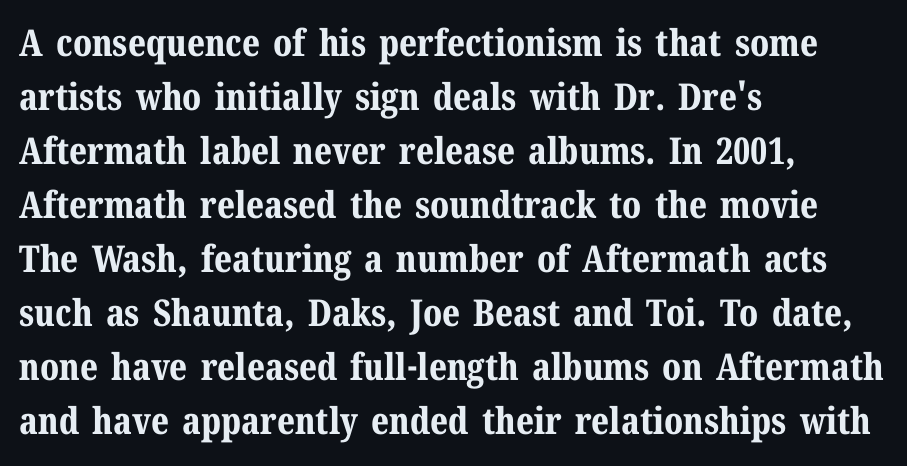
The gaps between neighbouring characters are ordinary and unremarkable. Proportional: the letters do not fall into vertical columns. Stroke thickness is high; the sample reads as a true bold. Is there much room between lines? A standard amount, neither cramped nor airy. The axis of the letterforms is exactly vertical. Note: serifs present on the glyphs.
